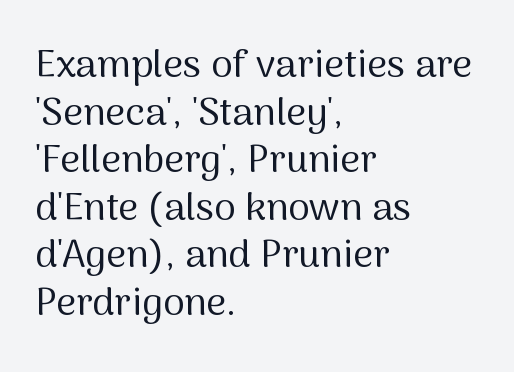
{"serif": "no", "italic": "no", "bold": "no", "weight": "regular", "width": "normal", "stroke_contrast": "medium", "x_height": "medium", "monospaced": "no", "underline": "no", "align": "left", "line_spacing_ratio": 1.22, "letter_spacing": "normal", "letter_spacing_em": 0.0, "glyph_px": 39}
